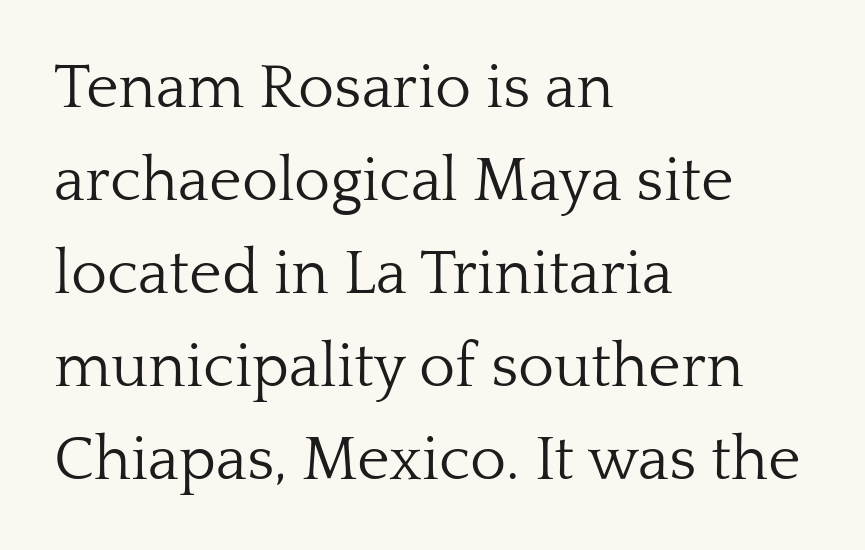
The image shows 62 px light serif type, upright; set left-aligned, normal line spacing (1.5x), normal letter spacing, not underlined; low stroke contrast and a medium x-height.
